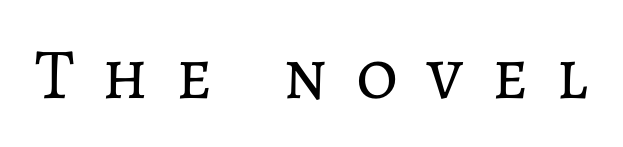
The image shows 72 px regular-weight type, upright; set unusually wide letter spacing (+0.39 em), not underlined; low stroke contrast and a medium x-height.
